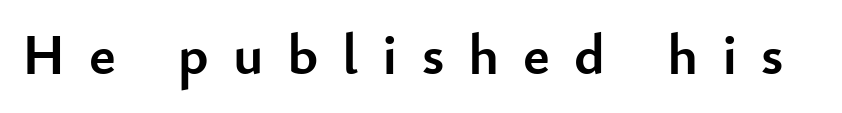
Q: Is the text bold? A: Yes.
Q: Is the text italic (slanted)? A: No, it is upright.
Q: Is the typeface a serif or a sans-serif typeface? A: Sans-serif.
Q: Is the text underlined? A: No.
Q: Is the spacing between letters normal or unusually wide? A: Unusually wide.
Q: Width (condensed, normal, or wide)? A: Normal.
Q: Stroke contrast? A: Low.
Q: x-height? A: Small.
Q: Monospaced? A: No.
